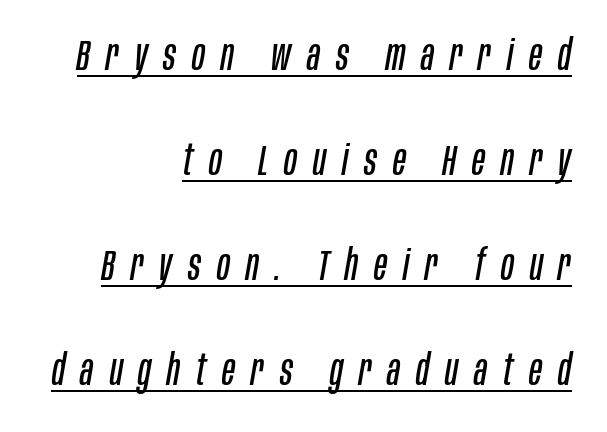
Q: Is the text bold? A: No.
Q: Is the text italic (slanted)? A: Yes, it leans right by about 10 degrees.
Q: Is the text underlined? A: Yes.
Q: How is the paragraph aligned? A: Right-aligned.
Q: Is the spacing between letters normal or unusually wide? A: Unusually wide.
Q: Is the spacing between lines tight, normal or loose? A: Loose.
Q: Width (condensed, normal, or wide)? A: Condensed.
Q: Stroke contrast? A: Low.
Q: x-height? A: Large.
Q: Monospaced? A: No.
